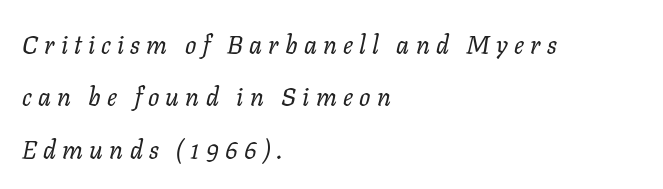
{"italic": "yes", "lean": "right", "slant_degrees": 11, "bold": "no", "underline": "no", "align": "left", "line_spacing": "loose", "line_spacing_ratio": 2.1, "letter_spacing": "wide", "letter_spacing_em": 0.25, "glyph_px": 25}
